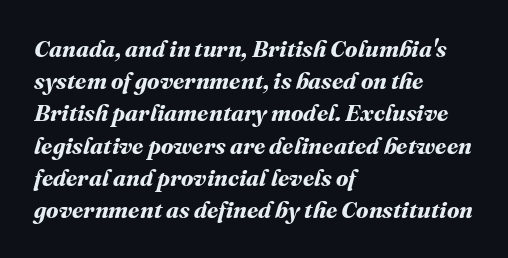
The paragraph shown leans on its left margin. The block of text has a typical density, with ordinary space between rows. Tracking value appears to be zero — textbook default spacing. Nobody drew a line under any word here. The typesetting leans heavy: a genuine bold.
